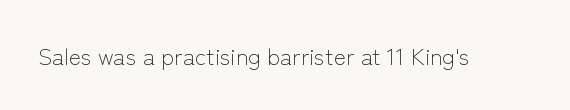
{"italic": "no", "bold": "no", "underline": "no", "letter_spacing": "normal", "letter_spacing_em": 0.0, "glyph_px": 23}
